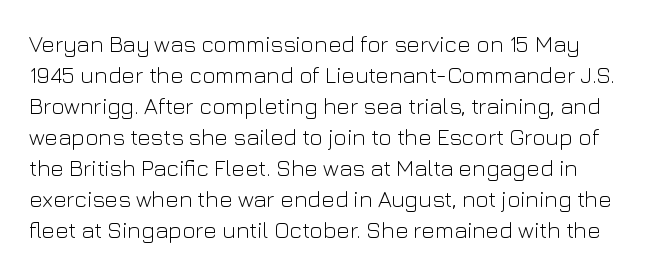
Q: Is the text bold? A: No.
Q: Is the text italic (slanted)? A: No, it is upright.
Q: Is the text underlined? A: No.
Q: Is the spacing between letters normal or unusually wide? A: Normal.
Q: Is the spacing between lines tight, normal or loose? A: Normal.
